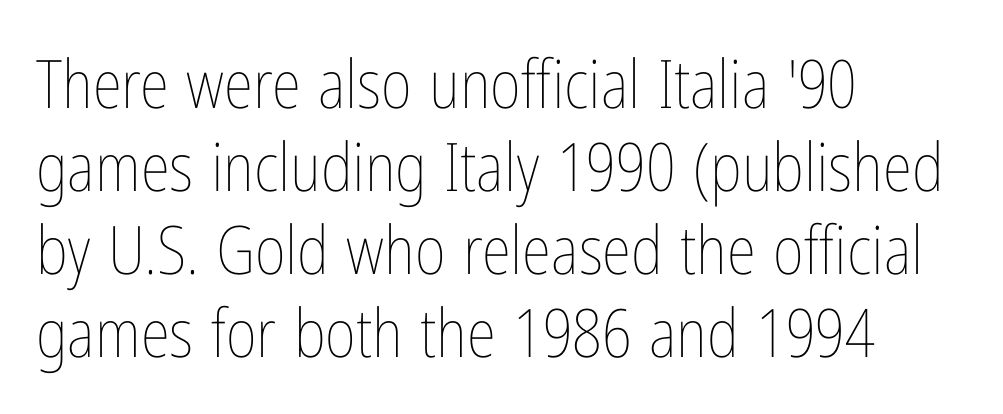
The image shows 67 px thin, condensed type, upright; set left-aligned, line spacing 1.24x, normal letter spacing, not underlined; low stroke contrast and a medium x-height.
